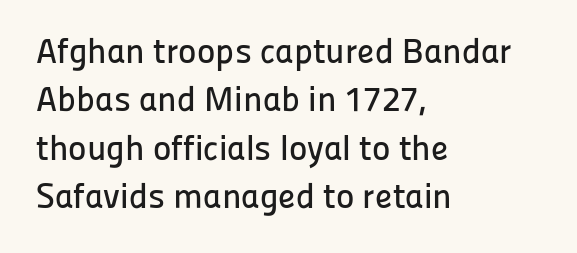
In terms of leading, this rendering sits right in the middle. Posture: vertical. Tracking value appears to be zero — textbook default spacing. Typeset ragged right — the left edge is the straight one. Underline: absent.
